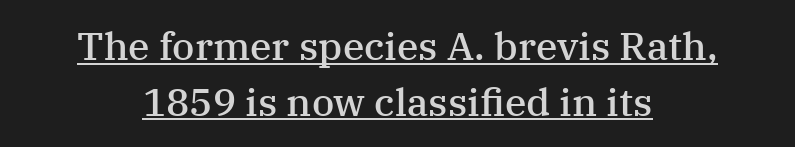
{"serif": "yes", "italic": "no", "bold": "semi", "weight": "semibold", "width": "normal", "stroke_contrast": "medium", "x_height": "medium", "monospaced": "no", "underline": "yes", "align": "center", "line_spacing": "normal", "line_spacing_ratio": 1.43, "letter_spacing": "normal", "letter_spacing_em": 0.0, "glyph_px": 39}
